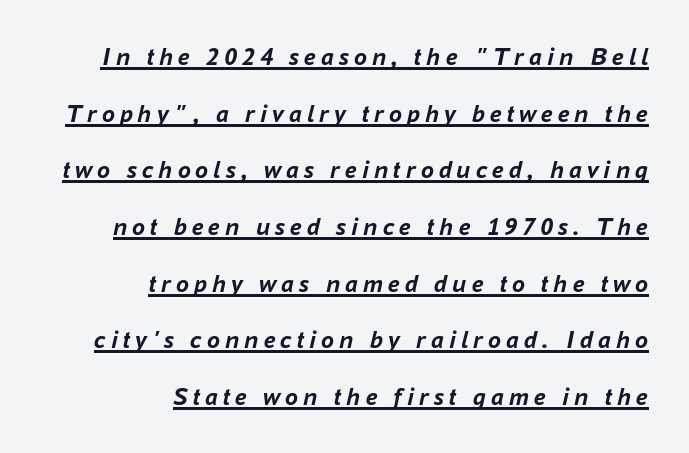
The typography opts for an oblique posture over an upright one. Honestly, the underline is the first thing you notice here. Line ends are locked; line starts wander. You could fit nearly another row in the gap between these rows. Every letter is thick-stroked: bold, no question.
